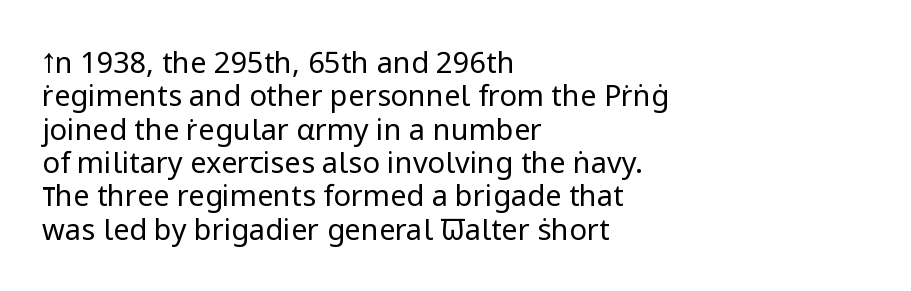
Q: Is the text bold? A: No.
Q: Is the text italic (slanted)? A: No, it is upright.
Q: Is the typeface a serif or a sans-serif typeface? A: Sans-serif.
Q: Is the text underlined? A: No.
Q: How is the paragraph aligned? A: Left-aligned.
Q: Is the spacing between letters normal or unusually wide? A: Normal.
Q: Is the spacing between lines tight, normal or loose? A: Tight.
Q: Width (condensed, normal, or wide)? A: Normal.
Q: Stroke contrast? A: Low.
Q: x-height? A: Medium.
Q: Monospaced? A: No.
